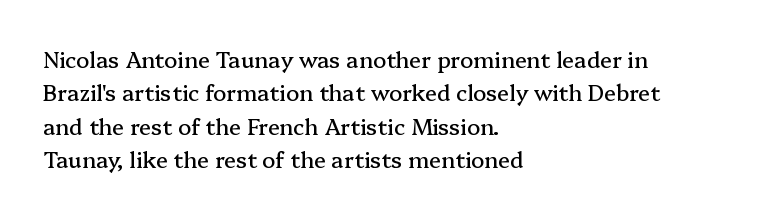
{"italic": "no", "underline": "no", "align": "left", "line_spacing": "normal", "line_spacing_ratio": 1.52, "letter_spacing": "normal", "letter_spacing_em": 0.0, "glyph_px": 22}
